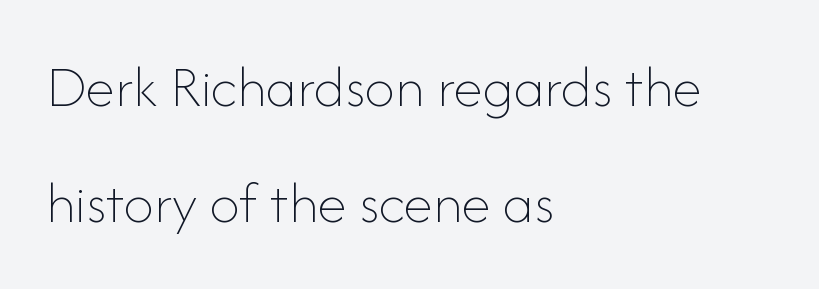
{"italic": "no", "bold": "no", "weight": "thin", "width": "normal", "stroke_contrast": "low", "x_height": "small", "monospaced": "no", "underline": "no", "align": "left", "line_spacing": "loose", "line_spacing_ratio": 1.94, "letter_spacing": "normal", "letter_spacing_em": 0.0, "glyph_px": 60}
